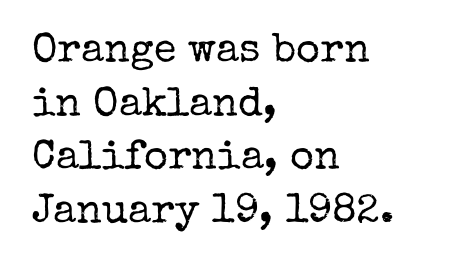
{"serif": "yes", "italic": "no", "bold": "no", "weight": "regular", "width": "normal", "stroke_contrast": "low", "x_height": "medium", "monospaced": "no", "underline": "no", "align": "left", "line_spacing": "normal", "line_spacing_ratio": 1.31, "letter_spacing": "normal", "letter_spacing_em": 0.0, "glyph_px": 41}
